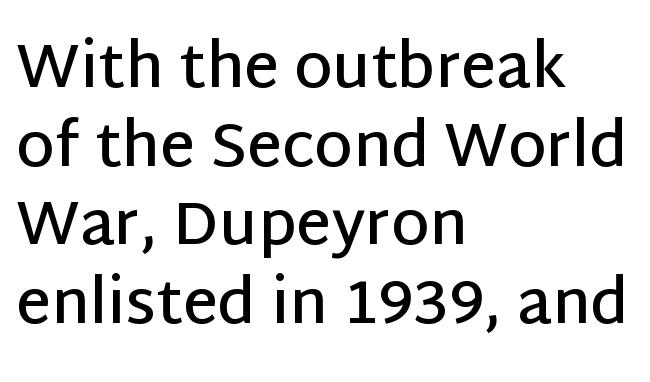
The image shows 61 px semibold sans-serif type, upright; set left-aligned, normal line spacing (1.29x), normal letter spacing, not underlined; low stroke contrast and a large x-height.
